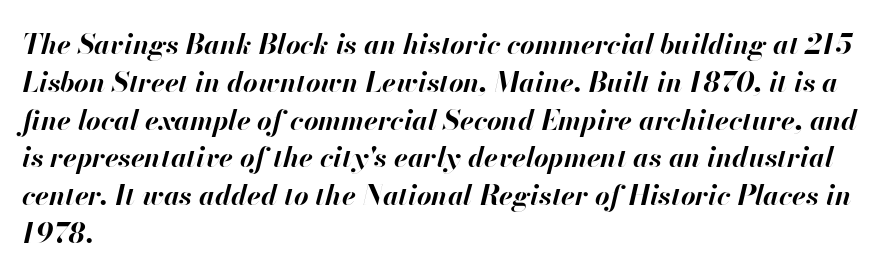
The image shows 28 px bold type, italic (leaning right); set left-aligned, normal line spacing (1.35x), normal letter spacing, not underlined; high stroke contrast and a small x-height.
